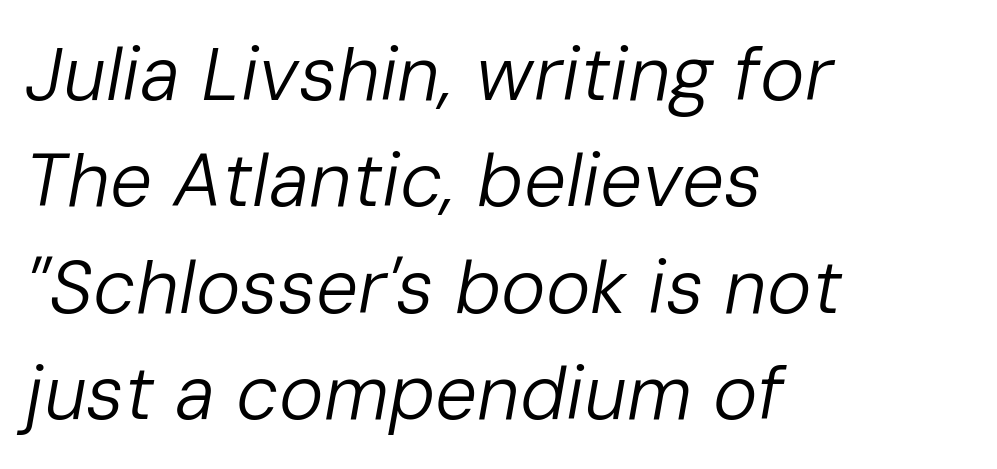
Does extra space separate the letters? No, they use regular spacing. Posture: slanted. The lines in this sample share a left origin and differ only in where they stop. The face used here is proportionally spaced, like ordinary book or web type. Underline: absent.
